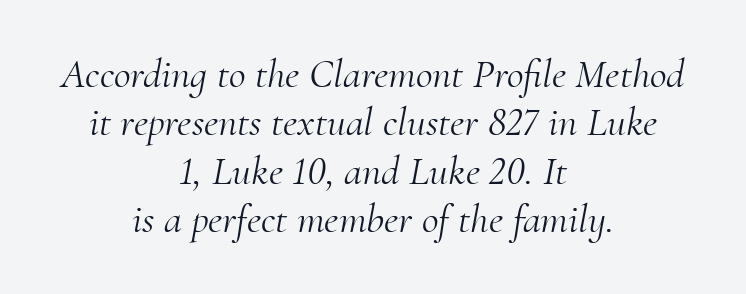
Q: Is the text bold? A: No.
Q: Is the text italic (slanted)? A: Yes, it leans right by about 10 degrees.
Q: Is the typeface a serif or a sans-serif typeface? A: Serif.
Q: Is the text underlined? A: No.
Q: How is the paragraph aligned? A: Centered.
Q: Is the spacing between letters normal or unusually wide? A: Normal.
Q: Width (condensed, normal, or wide)? A: Normal.
Q: Stroke contrast? A: Medium.
Q: x-height? A: Small.
Q: Monospaced? A: No.
